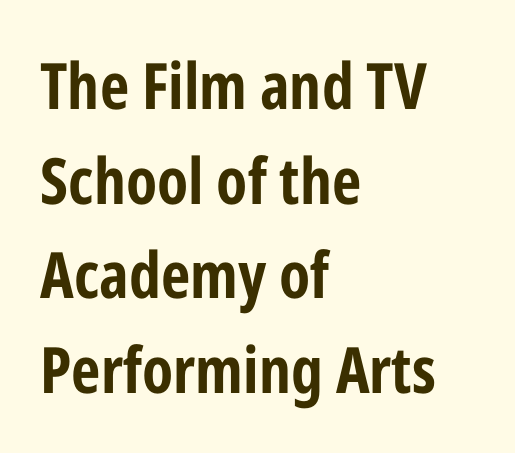
Q: Is the text bold? A: Yes.
Q: Is the text italic (slanted)? A: No, it is upright.
Q: Is the typeface a serif or a sans-serif typeface? A: Sans-serif.
Q: Is the text underlined? A: No.
Q: How is the paragraph aligned? A: Left-aligned.
Q: Is the spacing between letters normal or unusually wide? A: Normal.
Q: Is the spacing between lines tight, normal or loose? A: Normal.
Q: Width (condensed, normal, or wide)? A: Condensed.
Q: Stroke contrast? A: Low.
Q: x-height? A: Medium.
Q: Monospaced? A: No.
